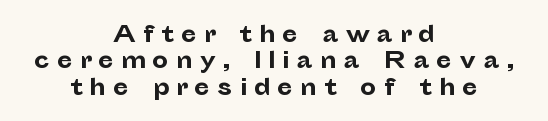
{"italic": "no", "bold": "yes", "underline": "no", "align": "center", "line_spacing": "tight", "line_spacing_ratio": 1.15, "letter_spacing": "wide", "letter_spacing_em": 0.3, "glyph_px": 23}
